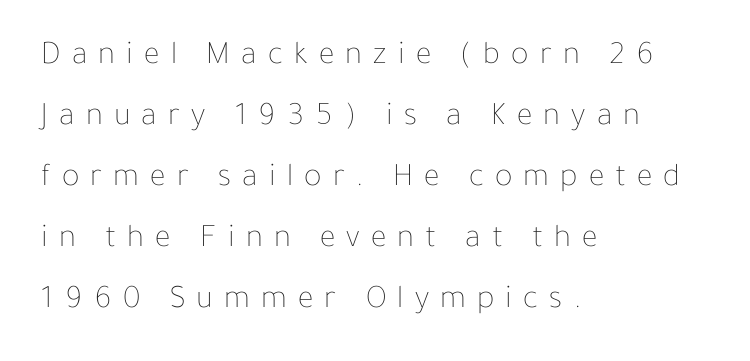
{"italic": "no", "bold": "no", "weight": "thin", "width": "normal", "stroke_contrast": "low", "x_height": "medium", "monospaced": "no", "underline": "no", "align": "left", "line_spacing_ratio": 1.85, "letter_spacing": "wide", "letter_spacing_em": 0.34, "glyph_px": 33}
